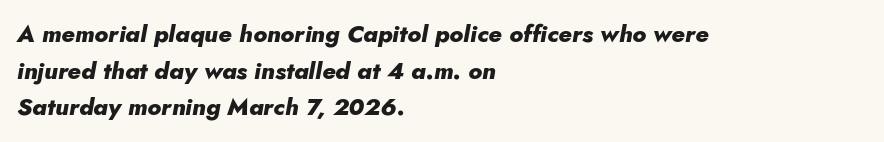
Q: Is the text bold? A: Yes.
Q: Is the text italic (slanted)? A: Yes, it leans right by about 10 degrees.
Q: Is the text underlined? A: No.
Q: How is the paragraph aligned? A: Left-aligned.
Q: Is the spacing between letters normal or unusually wide? A: Normal.
Q: Is the spacing between lines tight, normal or loose? A: Normal.
